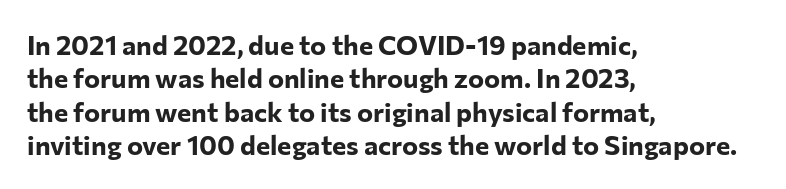
The image shows 27 px bold type, upright; set left-aligned, line spacing 1.24x, normal letter spacing, not underlined.
